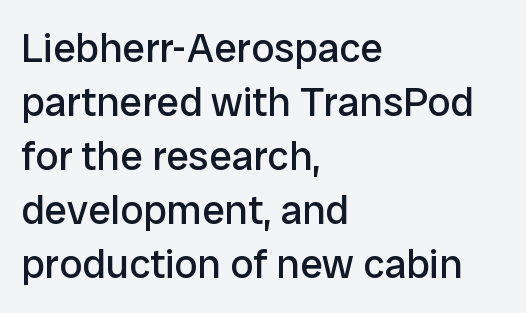
The image shows 41 px regular-weight sans-serif type, upright; set left-aligned, normal line spacing (1.32x), normal letter spacing, not underlined; low stroke contrast and a medium x-height.
